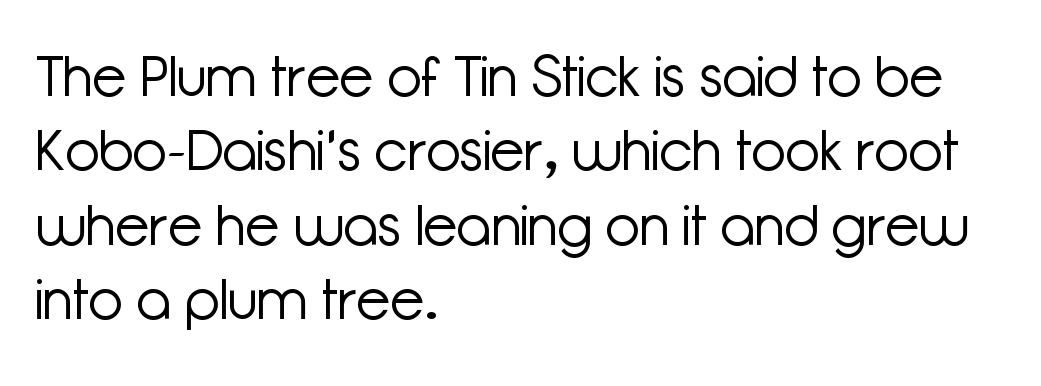
Q: Is the text bold? A: No.
Q: Is the text italic (slanted)? A: No, it is upright.
Q: Is the typeface a serif or a sans-serif typeface? A: Sans-serif.
Q: Is the text underlined? A: No.
Q: How is the paragraph aligned? A: Left-aligned.
Q: Is the spacing between letters normal or unusually wide? A: Normal.
Q: Is the spacing between lines tight, normal or loose? A: Normal.
Q: Width (condensed, normal, or wide)? A: Normal.
Q: Stroke contrast? A: Low.
Q: x-height? A: Medium.
Q: Monospaced? A: No.
